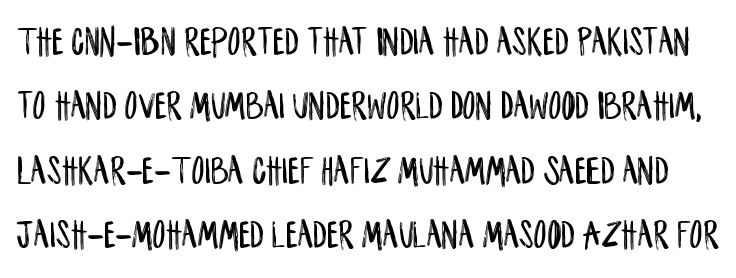
Q: Is the text italic (slanted)? A: No, it is upright.
Q: Is the typeface a serif or a sans-serif typeface? A: Sans-serif.
Q: Is the text underlined? A: No.
Q: Is the spacing between letters normal or unusually wide? A: Normal.
Q: Is the spacing between lines tight, normal or loose? A: Normal.
Q: Width (condensed, normal, or wide)? A: Condensed.
Q: Stroke contrast? A: Low.
Q: x-height? A: Large.
Q: Monospaced? A: No.
